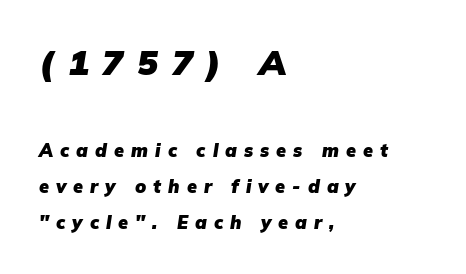
{"italic": "yes", "lean": "right", "slant_degrees": 9, "bold": "yes", "weight": "heavy", "width": "normal", "stroke_contrast": "low", "x_height": "medium", "monospaced": "no", "underline": "no", "align": "left", "line_spacing": "loose", "line_spacing_ratio": 2.02, "letter_spacing": "wide", "letter_spacing_em": 0.39, "larger_block": "first", "size_ratio": 1.94, "glyph_px": 35}
